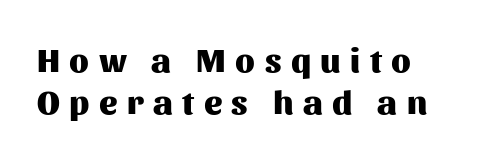
Q: Is the text bold? A: Yes.
Q: Is the text italic (slanted)? A: No, it is upright.
Q: Is the typeface a serif or a sans-serif typeface? A: Sans-serif.
Q: Is the text underlined? A: No.
Q: Is the spacing between letters normal or unusually wide? A: Unusually wide.
Q: Is the spacing between lines tight, normal or loose? A: Normal.
Q: Width (condensed, normal, or wide)? A: Normal.
Q: Stroke contrast? A: Medium.
Q: x-height? A: Medium.
Q: Monospaced? A: No.
